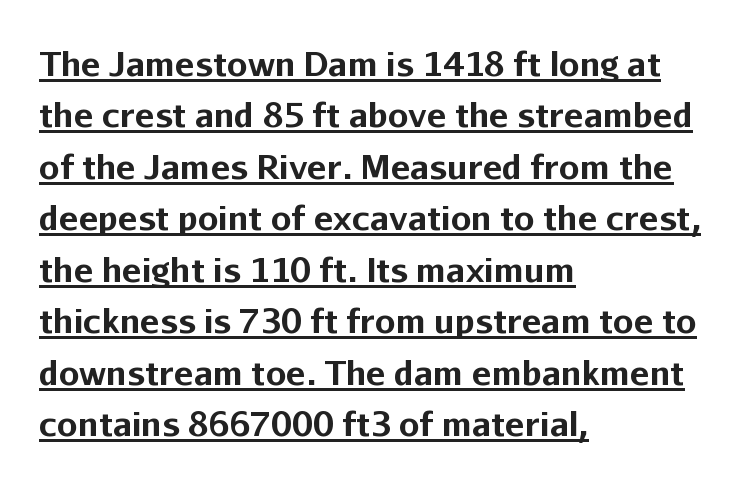
Style check: upright. Chunky letters — that's bold for sure. Quick note: interline space is typical. Each word holds together tightly as a unit, with standard inter-letter gaps.
